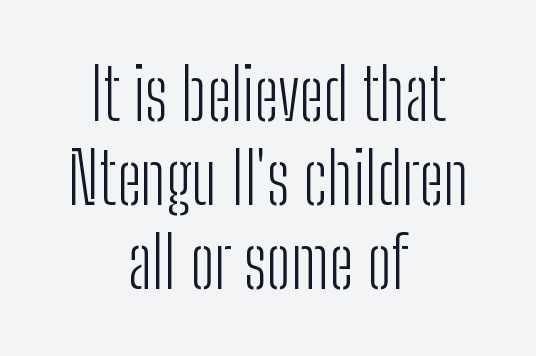
{"serif": "no", "italic": "no", "bold": "no", "weight": "light", "width": "condensed", "stroke_contrast": "low", "x_height": "medium", "monospaced": "no", "underline": "no", "align": "center", "line_spacing_ratio": 1.2, "letter_spacing": "normal", "letter_spacing_em": 0.0, "glyph_px": 70}
